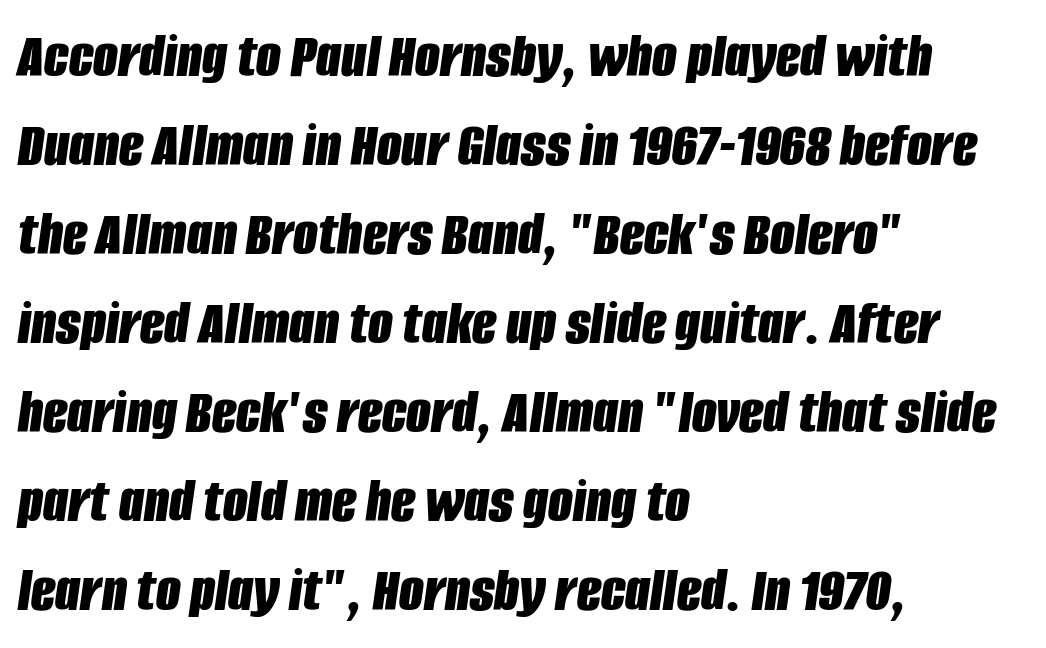
If you drew a line through each stem, it would be angled. Look at the tracking — it's just the regular setting, nothing added. The letters advance in unequal steps, a hallmark of proportional type. The text block is weighted toward the left margin, trailing off unevenly rightward.
